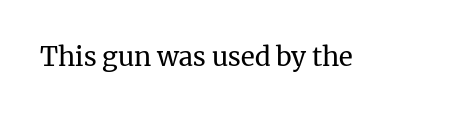
The image shows 26 px text type, upright; set normal letter spacing, not underlined.
